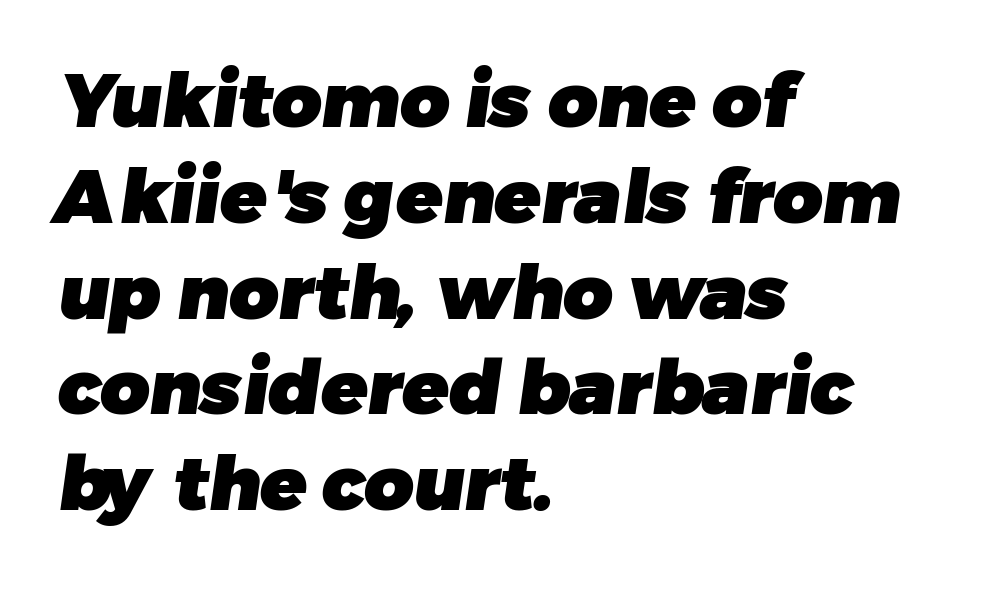
Each letter keeps its own natural width here, so spacing adapts to shape. Serifs: no, the terminals of the letterforms are clean. Clear beneath every line of the passage. Caption: multi-line text, flush left, ragged right. Thick stems and heavy bowls — unmistakably bold. Summary of vertical rhythm: regular, with standard interline spacing.
